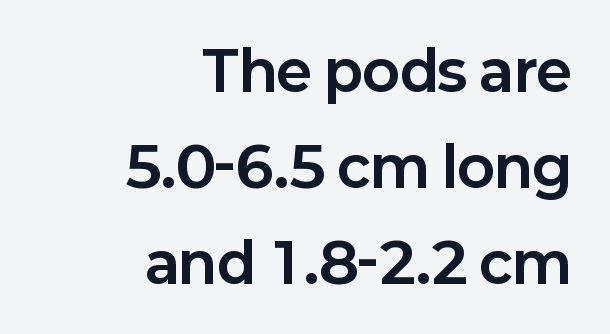
The image shows 55 px bold sans-serif type, upright; set right-aligned, line spacing 1.75x, normal letter spacing, not underlined; low stroke contrast and a medium x-height.
